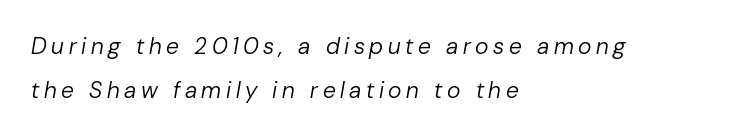
Q: Is the text bold? A: No.
Q: Is the text italic (slanted)? A: Yes, it leans right by about 10 degrees.
Q: Is the text underlined? A: No.
Q: How is the paragraph aligned? A: Left-aligned.
Q: Is the spacing between letters normal or unusually wide? A: Unusually wide.
Q: Is the spacing between lines tight, normal or loose? A: Loose.
